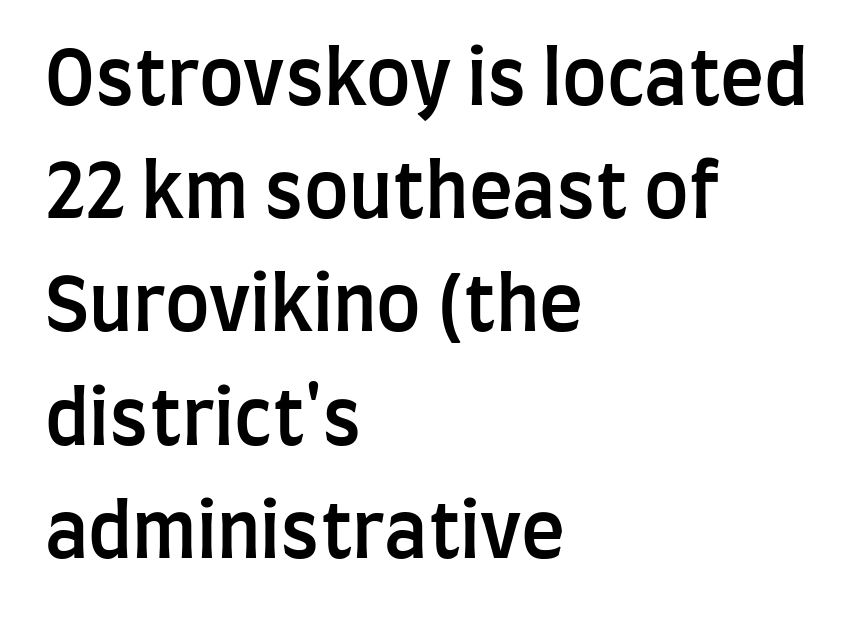
Q: Is the text bold? A: Semi-bold.
Q: Is the text italic (slanted)? A: No, it is upright.
Q: Is the typeface a serif or a sans-serif typeface? A: Sans-serif.
Q: Is the text underlined? A: No.
Q: How is the paragraph aligned? A: Left-aligned.
Q: Is the spacing between letters normal or unusually wide? A: Normal.
Q: Is the spacing between lines tight, normal or loose? A: Normal.
Q: Width (condensed, normal, or wide)? A: Condensed.
Q: Stroke contrast? A: Low.
Q: x-height? A: Large.
Q: Monospaced? A: No.
